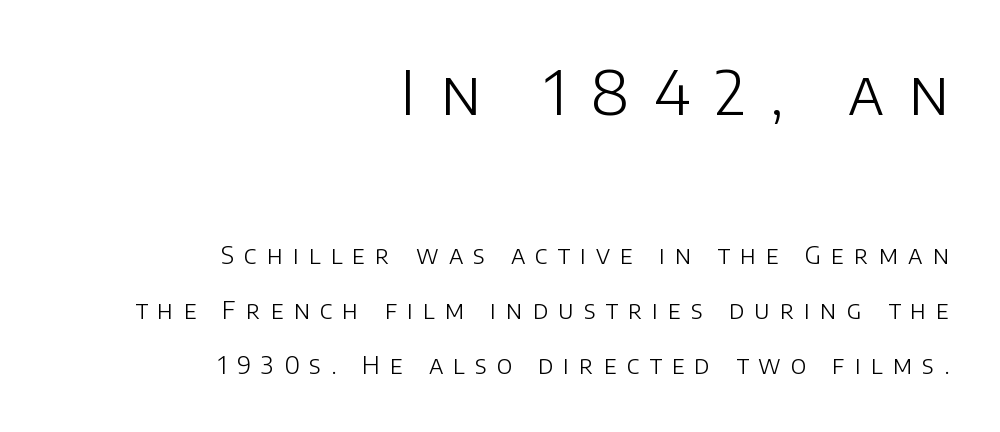
The image shows 62 px light sans-serif type, upright; set right-aligned, loose line spacing (2.21x), unusually wide letter spacing (+0.4 em), not underlined; the first (top) block is 2.48x larger; low stroke contrast and a large x-height.
